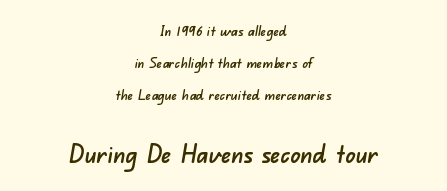
{"underline": "no", "align": "center", "line_spacing": "loose", "line_spacing_ratio": 2.28, "letter_spacing": "normal", "letter_spacing_em": 0.0, "larger_block": "second", "size_ratio": 1.79, "glyph_px": 25}
